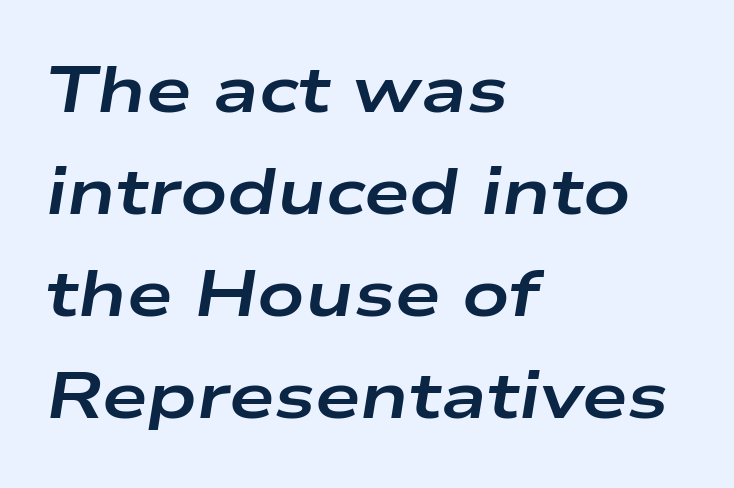
This is heavy type, rendered in bold. Descenders hang freely into open space. This sample has the flowing, uneven cadence of proportional lettering. Glyph-to-glyph distance matches everyday printed text. The rows are spaced the way most documents space them. Characters are canted at an angle relative to the baseline's perpendicular.
